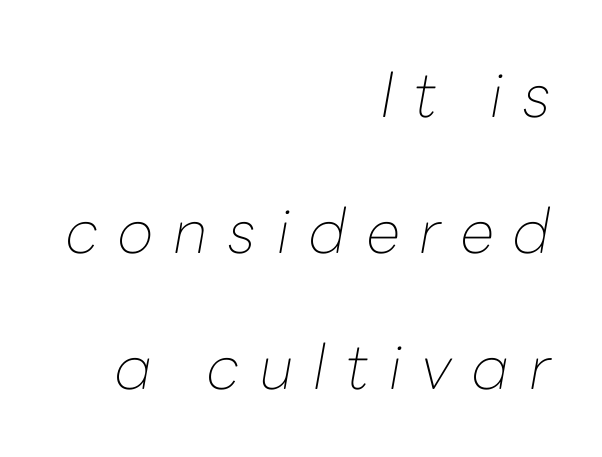
{"italic": "yes", "lean": "right", "slant_degrees": 10, "bold": "no", "weight": "thin", "width": "normal", "stroke_contrast": "low", "x_height": "medium", "monospaced": "no", "underline": "no", "align": "right", "line_spacing": "loose", "line_spacing_ratio": 2.19, "letter_spacing": "wide", "letter_spacing_em": 0.32, "glyph_px": 62}
